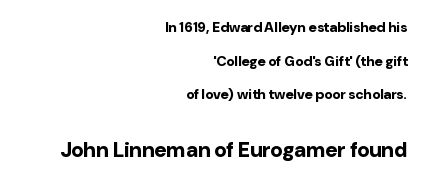
A bare baseline throughout the passage. Students, observe: this is what heavily led, spacious text looks like. These lines are set flush right with a ragged left edge. The lower block of text is set noticeably larger than the block above it.
